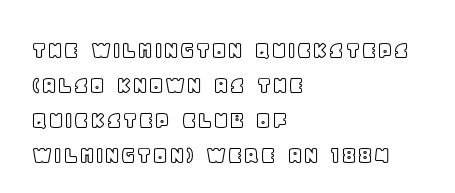
The letters stand straight up with perfectly vertical stems. Anything drawn beneath the words? Only blank space. Vertical spacing — default. Short note: letters normally spaced. Leftover space on each line is placed entirely after the last word.
